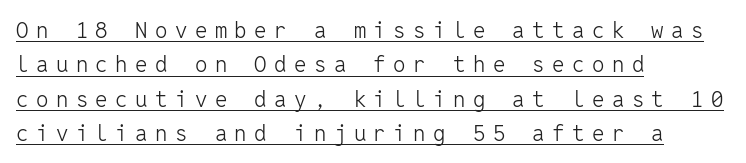
The image shows 22 px text type, upright; set left-aligned, normal line spacing (1.56x), unusually wide letter spacing (+0.34 em), underlined.
